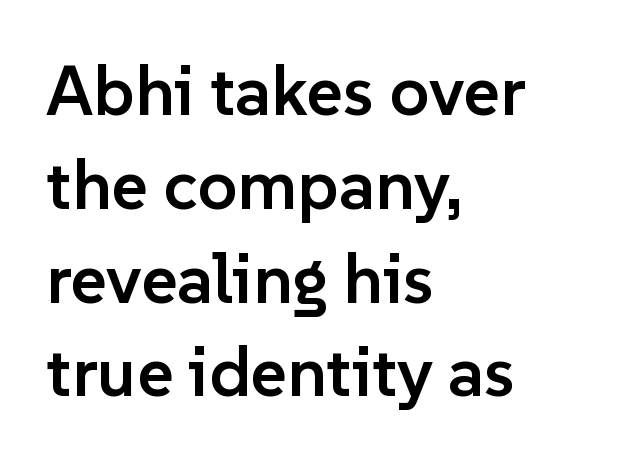
The image shows 70 px semibold sans-serif type, upright; set left-aligned, normal line spacing (1.34x), normal letter spacing, not underlined; low stroke contrast and a medium x-height.
